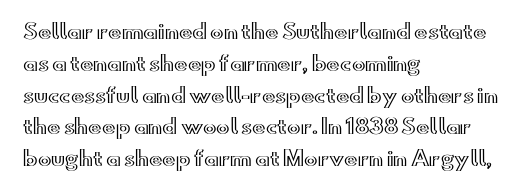
{"italic": "no", "underline": "no", "align": "left", "line_spacing": "normal", "line_spacing_ratio": 1.59, "letter_spacing": "normal", "letter_spacing_em": 0.0, "glyph_px": 20}
